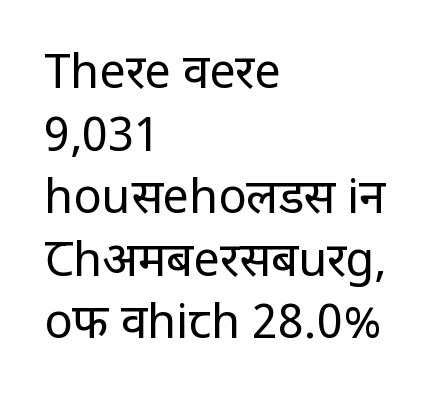
The image shows 47 px regular-weight, condensed sans-serif type, upright; set left-aligned, normal line spacing (1.33x), normal letter spacing, not underlined; low stroke contrast and a large x-height.
